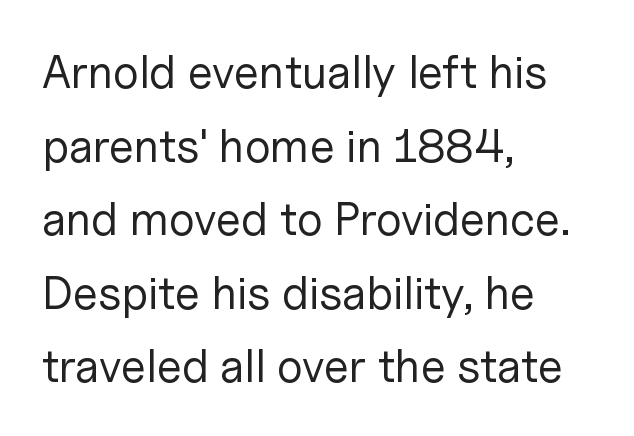
The tracking reads as untouched default to a designer's eye. The baseline area is clear. The passage is arranged the way most books set body copy — flush left. Rendered with straight, roman letterforms. The face used here is proportionally spaced, like ordinary book or web type.
